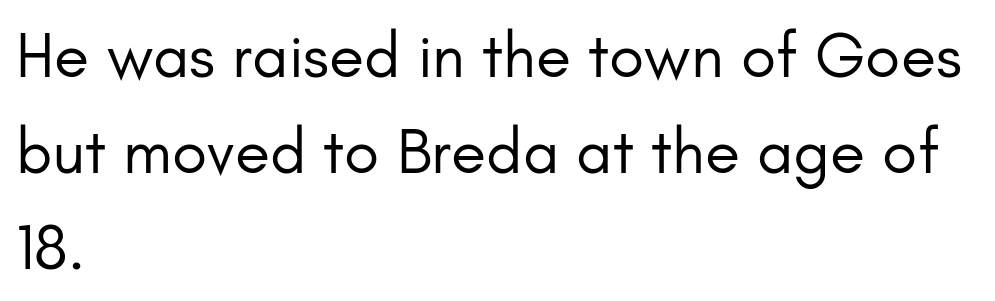
Q: Is the text bold? A: No.
Q: Is the text italic (slanted)? A: No, it is upright.
Q: Is the typeface a serif or a sans-serif typeface? A: Sans-serif.
Q: Is the text underlined? A: No.
Q: How is the paragraph aligned? A: Left-aligned.
Q: Is the spacing between letters normal or unusually wide? A: Normal.
Q: Is the spacing between lines tight, normal or loose? A: Normal.
Q: Width (condensed, normal, or wide)? A: Normal.
Q: Stroke contrast? A: Low.
Q: x-height? A: Small.
Q: Monospaced? A: No.
